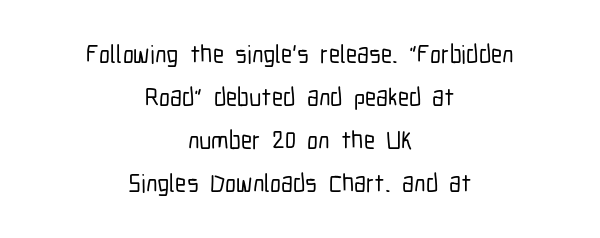
{"italic": "no", "underline": "no", "align": "center", "line_spacing_ratio": 1.72, "letter_spacing": "normal", "letter_spacing_em": 0.0, "glyph_px": 25}
